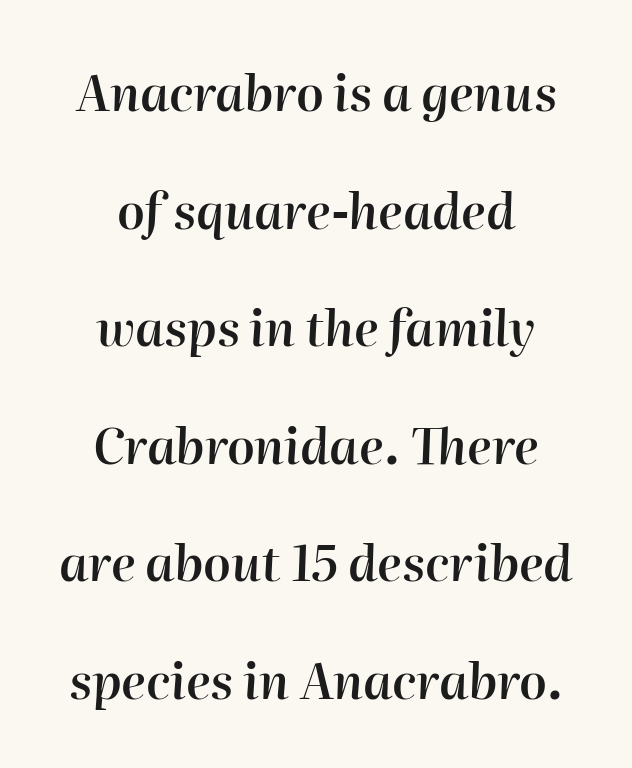
Q: Is the text bold? A: Semi-bold.
Q: Is the text italic (slanted)? A: Yes, it leans right by about 2 degrees.
Q: Is the text underlined? A: No.
Q: How is the paragraph aligned? A: Centered.
Q: Is the spacing between letters normal or unusually wide? A: Normal.
Q: Is the spacing between lines tight, normal or loose? A: Loose.
Q: Width (condensed, normal, or wide)? A: Normal.
Q: Stroke contrast? A: High.
Q: x-height? A: Medium.
Q: Monospaced? A: No.
